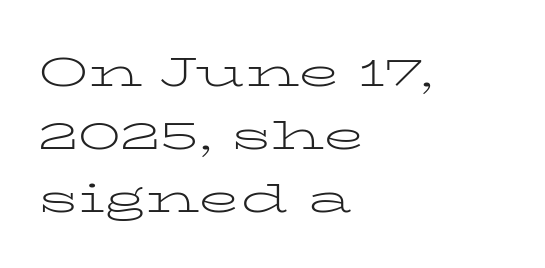
Q: Is the text bold? A: No.
Q: Is the text italic (slanted)? A: No, it is upright.
Q: Is the typeface a serif or a sans-serif typeface? A: Serif.
Q: Is the text underlined? A: No.
Q: How is the paragraph aligned? A: Left-aligned.
Q: Is the spacing between letters normal or unusually wide? A: Normal.
Q: Is the spacing between lines tight, normal or loose? A: Normal.
Q: Width (condensed, normal, or wide)? A: Wide.
Q: Stroke contrast? A: Low.
Q: x-height? A: Medium.
Q: Monospaced? A: No.
